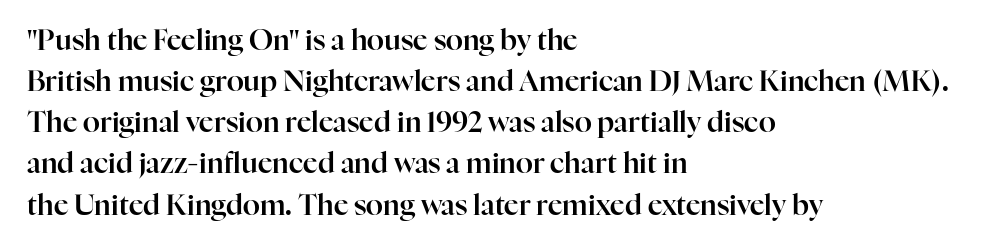
The gaps between neighbouring characters are ordinary and unremarkable. Horizontally, the lines are justified to the leading edge only. Think of a printed novel: that variable character pitch is what you see here. This block has exactly the height ordinary leading produces.
